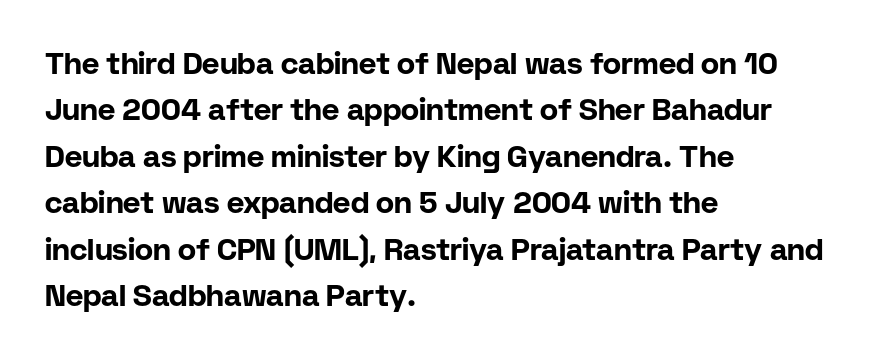
{"serif": "no", "italic": "no", "bold": "yes", "weight": "bold", "width": "normal", "stroke_contrast": "low", "x_height": "medium", "monospaced": "no", "underline": "no", "align": "left", "line_spacing": "normal", "line_spacing_ratio": 1.55, "letter_spacing": "normal", "letter_spacing_em": 0.0, "glyph_px": 30}
